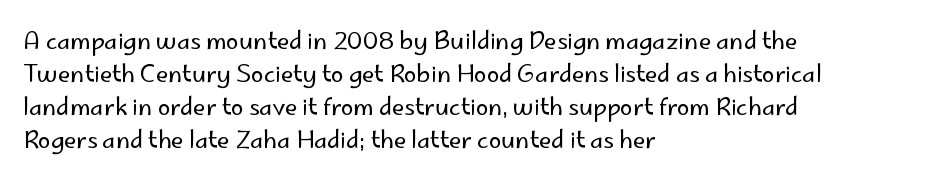
{"italic": "no", "bold": "no", "underline": "no", "align": "left", "line_spacing": "normal", "line_spacing_ratio": 1.43, "letter_spacing": "normal", "letter_spacing_em": 0.0, "glyph_px": 23}
